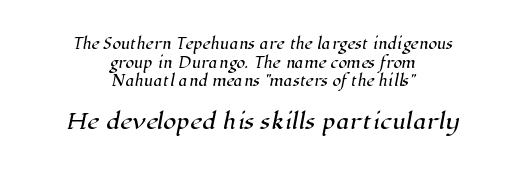
This rendering leaves character spacing at its baseline value. The passage shown stacks its lines at a standard gap. Anything drawn beneath the words? Only blank space. Does the copy run flush right? No — it is centered line by line. The emphasis by scale lands on block number two, below.
